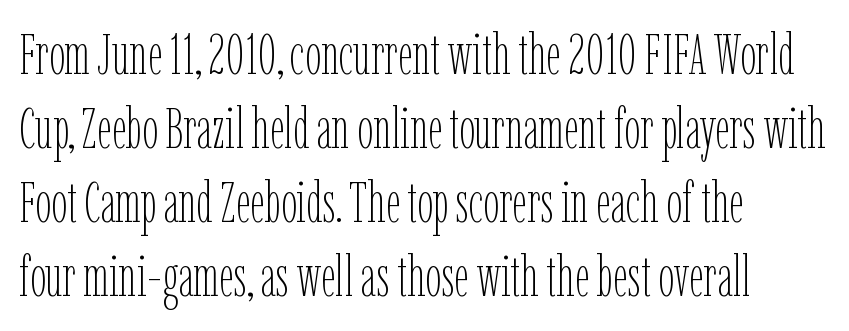
{"italic": "no", "bold": "no", "weight": "thin", "width": "condensed", "stroke_contrast": "low", "x_height": "medium", "monospaced": "no", "underline": "no", "align": "left", "line_spacing": "normal", "line_spacing_ratio": 1.3, "letter_spacing": "normal", "letter_spacing_em": 0.0, "glyph_px": 57}
